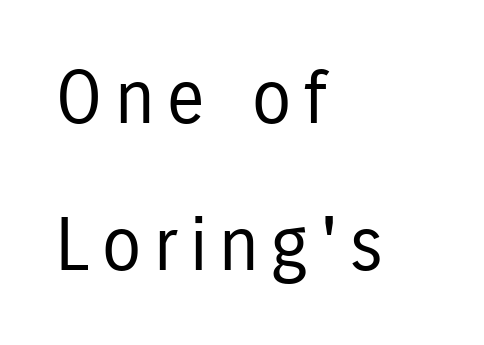
The letters look calm and open, with moderate or lighter stems. A classic flush-left, rag-right setting is used for this passage. Does the lettering tilt? It doesn't — this is upright. Each new line begins a long way beneath the previous one. Has an underline been added? It has not.
